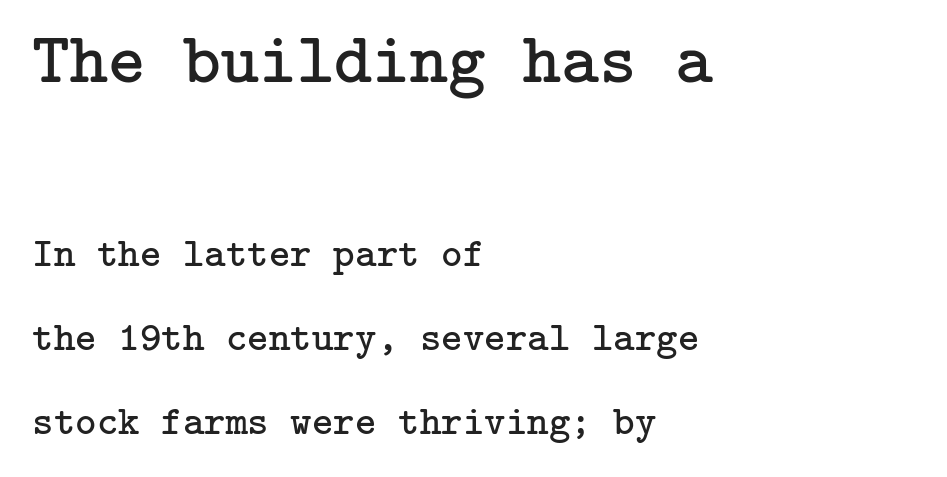
{"serif": "yes", "italic": "no", "bold": "no", "weight": "regular", "width": "normal", "stroke_contrast": "low", "x_height": "medium", "underline": "no", "align": "left", "line_spacing": "loose", "line_spacing_ratio": 2.05, "letter_spacing": "normal", "letter_spacing_em": 0.0, "larger_block": "first", "size_ratio": 1.76, "glyph_px": 72}
